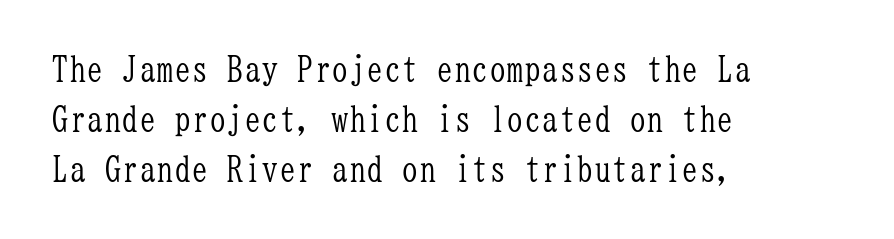
{"serif": "yes", "italic": "no", "bold": "no", "weight": "light", "width": "condensed", "stroke_contrast": "low", "x_height": "medium", "monospaced": "yes", "underline": "no", "align": "left", "line_spacing": "normal", "line_spacing_ratio": 1.43, "letter_spacing": "normal", "letter_spacing_em": 0.0, "glyph_px": 35}
